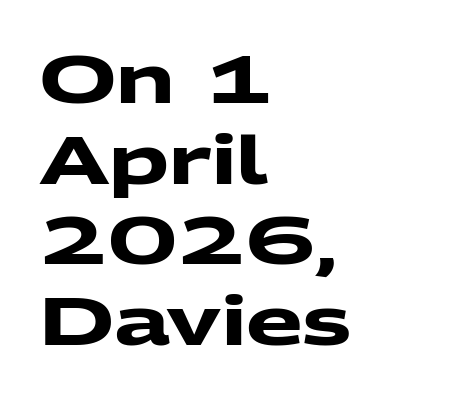
{"serif": "no", "bold": "yes", "weight": "heavy", "width": "wide", "stroke_contrast": "medium", "x_height": "medium", "monospaced": "no", "underline": "no", "align": "left", "line_spacing_ratio": 1.22, "letter_spacing": "normal", "letter_spacing_em": 0.0, "glyph_px": 66}
